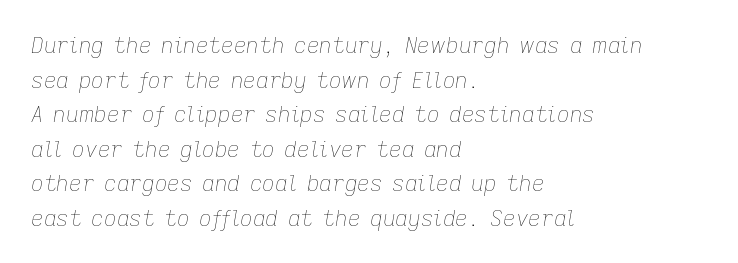
{"italic": "yes", "lean": "right", "slant_degrees": 9, "bold": "no", "underline": "no", "align": "left", "line_spacing": "normal", "line_spacing_ratio": 1.57, "letter_spacing": "normal", "letter_spacing_em": 0.0, "glyph_px": 22}
